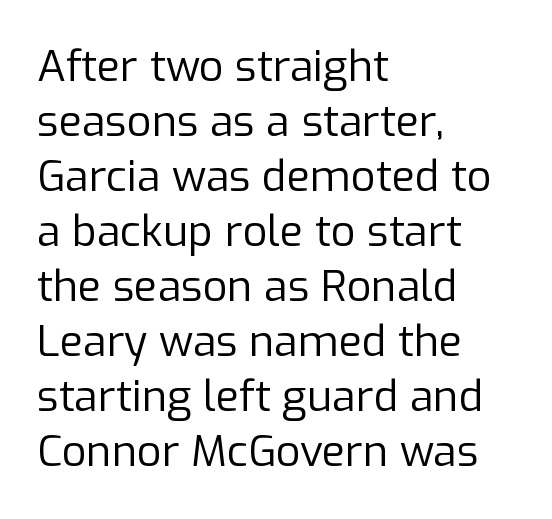
The image shows 43 px regular-weight sans-serif type, upright; set left-aligned, normal line spacing (1.28x), normal letter spacing, not underlined; low stroke contrast and a medium x-height.
